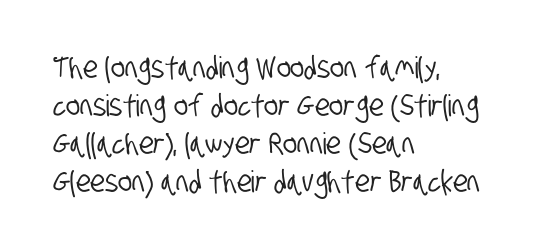
{"serif": "no", "width": "condensed", "stroke_contrast": "low", "x_height": "large", "monospaced": "no", "underline": "no", "align": "left", "line_spacing": "normal", "line_spacing_ratio": 1.27, "letter_spacing": "normal", "letter_spacing_em": 0.0, "glyph_px": 30}
